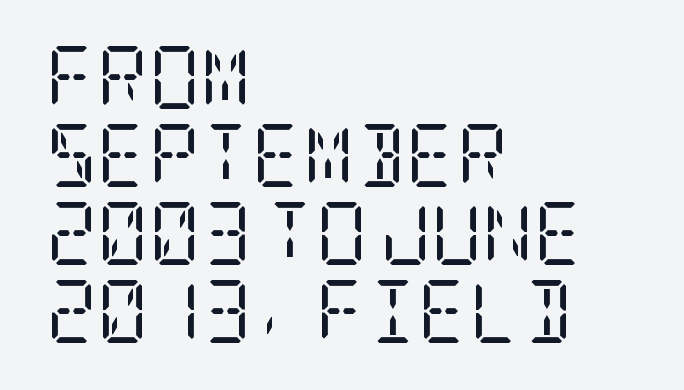
Q: Is the text bold? A: No.
Q: Is the text italic (slanted)? A: No, it is upright.
Q: Is the typeface a serif or a sans-serif typeface? A: Serif.
Q: Is the text underlined? A: No.
Q: How is the paragraph aligned? A: Left-aligned.
Q: Is the spacing between letters normal or unusually wide? A: Normal.
Q: Width (condensed, normal, or wide)? A: Condensed.
Q: Stroke contrast? A: Low.
Q: x-height? A: Large.
